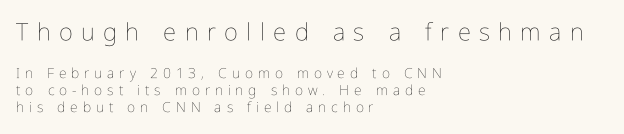
Q: Is the text bold? A: No.
Q: Is the text italic (slanted)? A: No, it is upright.
Q: Is the text underlined? A: No.
Q: How is the paragraph aligned? A: Left-aligned.
Q: Is the spacing between letters normal or unusually wide? A: Unusually wide.
Q: Which block of text is set in a larger size, the first (top) or the second (bottom)? A: The first (top) one.
